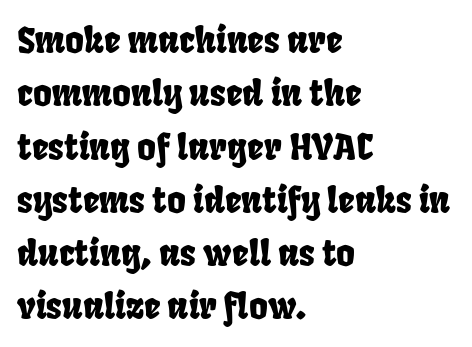
{"serif": "no", "width": "condensed", "stroke_contrast": "low", "x_height": "large", "monospaced": "no", "underline": "no", "align": "left", "line_spacing": "normal", "line_spacing_ratio": 1.48, "letter_spacing": "normal", "letter_spacing_em": 0.0, "glyph_px": 36}
